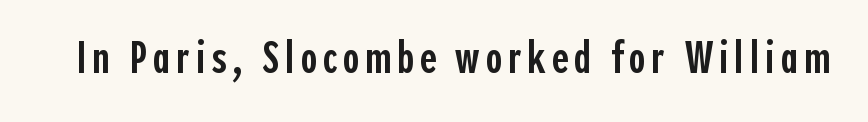
The image shows 45 px semibold, condensed sans-serif type, upright; set not underlined; a medium x-height.
